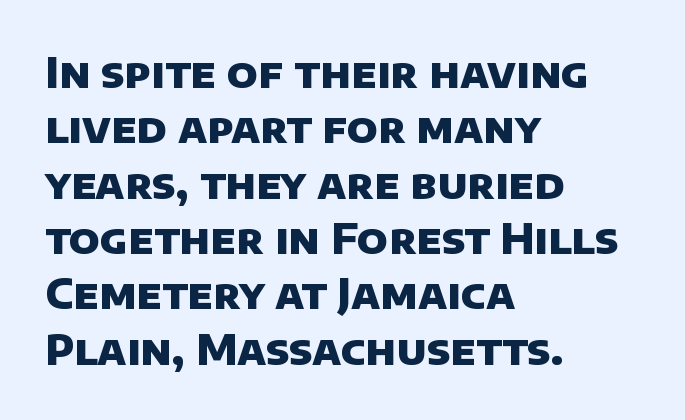
The image shows 41 px heavy sans-serif type; set left-aligned, normal line spacing (1.35x), normal letter spacing, not underlined; low stroke contrast and a large x-height.
